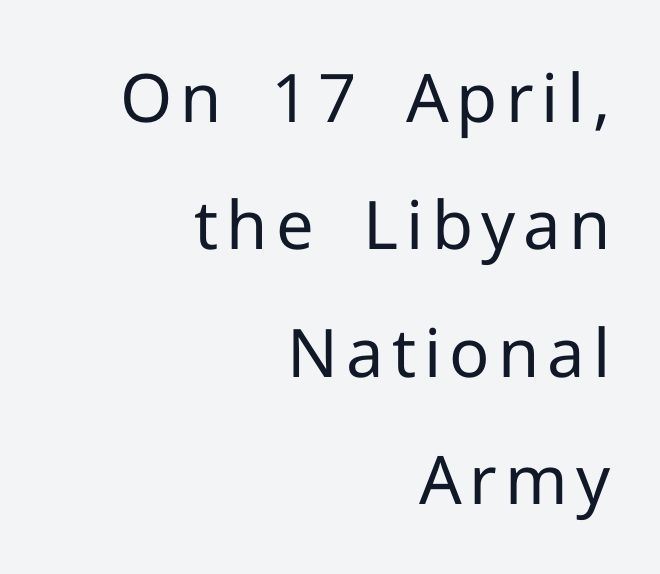
It's the straight-up-and-down kind of type. This rendering features lettering with no underline. Vertically, the passage feels expansive, rows floating well apart. The lines in this sample share a right terminus and differ only in where they begin. Classification — sans serif.
